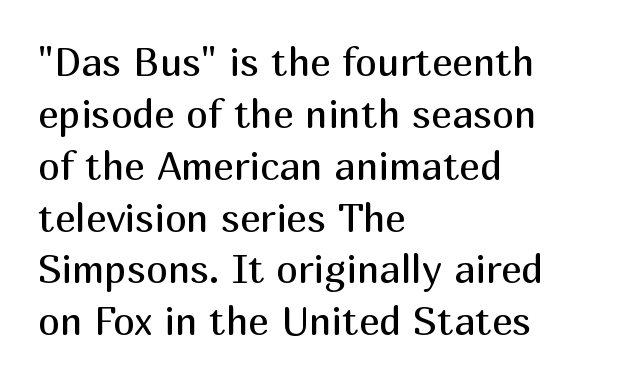
{"serif": "no", "italic": "no", "bold": "no", "weight": "regular", "width": "normal", "stroke_contrast": "medium", "x_height": "medium", "monospaced": "no", "underline": "no", "align": "left", "line_spacing": "normal", "line_spacing_ratio": 1.33, "letter_spacing": "normal", "letter_spacing_em": 0.0, "glyph_px": 39}
